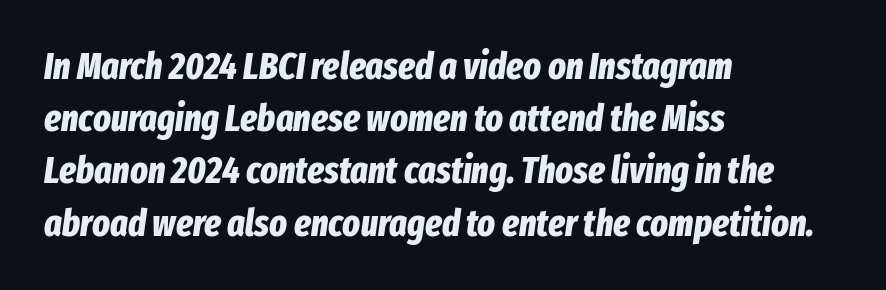
{"italic": "yes", "lean": "right", "slant_degrees": 8, "bold": "yes", "weight": "bold", "width": "condensed", "stroke_contrast": "low", "x_height": "medium", "monospaced": "no", "underline": "no", "align": "left", "line_spacing": "normal", "line_spacing_ratio": 1.41, "letter_spacing": "normal", "letter_spacing_em": 0.0, "glyph_px": 37}
